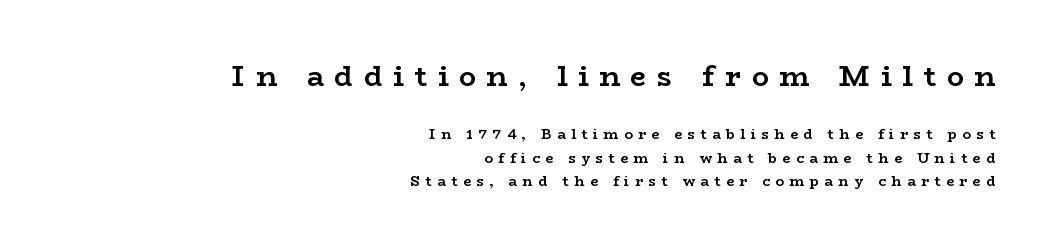
Leftover space on each line is placed entirely before the opening word. Italic? Not at all — the glyphs are vertical. Notice how descenders clear the ascenders below comfortably — that's standard leading. The glyphs in this specimen are seriffed.
